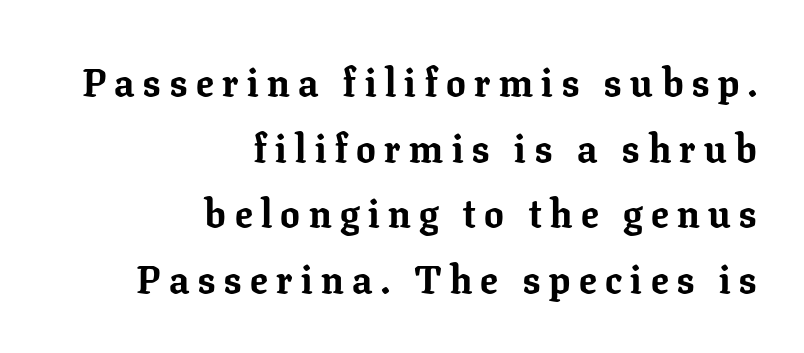
The image shows 39 px bold serif type, upright; set right-aligned, normal line spacing (1.68x), unusually wide letter spacing (+0.22 em), not underlined; low stroke contrast and a medium x-height.
